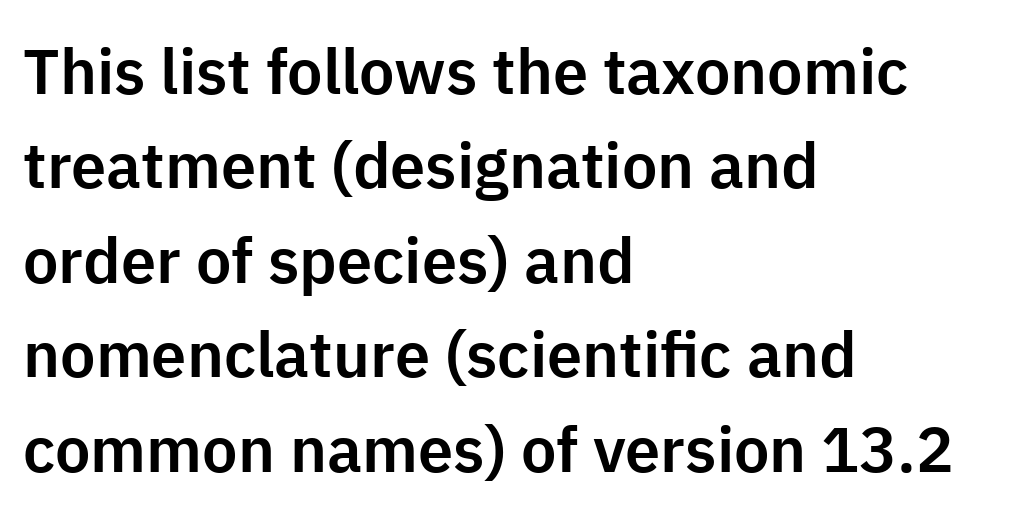
Q: Is the text italic (slanted)? A: No, it is upright.
Q: Is the typeface a serif or a sans-serif typeface? A: Sans-serif.
Q: Is the text underlined? A: No.
Q: How is the paragraph aligned? A: Left-aligned.
Q: Is the spacing between letters normal or unusually wide? A: Normal.
Q: Is the spacing between lines tight, normal or loose? A: Normal.
Q: Width (condensed, normal, or wide)? A: Normal.
Q: Stroke contrast? A: Low.
Q: x-height? A: Medium.
Q: Monospaced? A: No.
